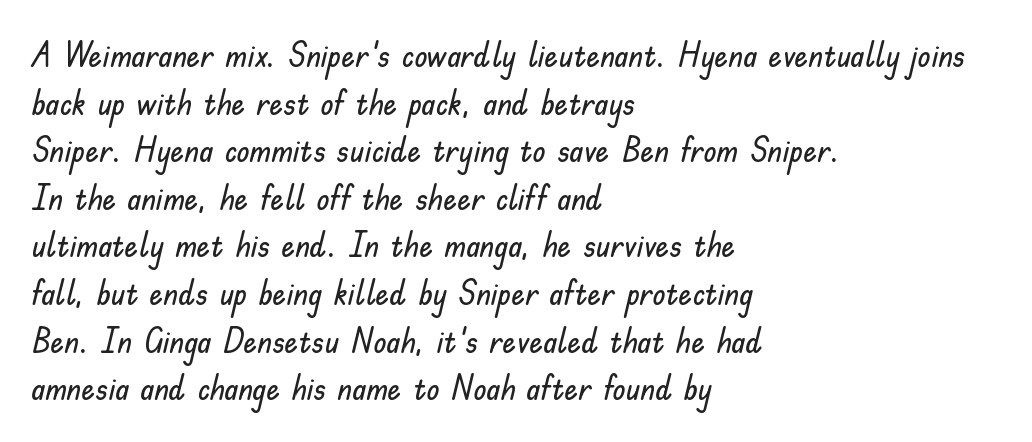
Characters follow at the spacing the type designer built in. Looks like regular typesetting: each glyph gets only the width it needs. In terms of letterform style, serifs are entirely absent. The space between consecutive lines is moderate. Clear beneath every line of the passage.
